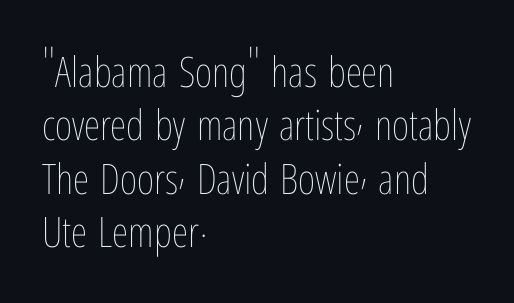
A roman cut, with each character standing at attention. Looks like regular typesetting: each glyph gets only the width it needs. The rendering keeps characters at their native spacing. Honestly, the row spacing looks completely unremarkable. The glyphs are unaccompanied by any horizontal stroke below them. The passage shown is not bold in any degree.
